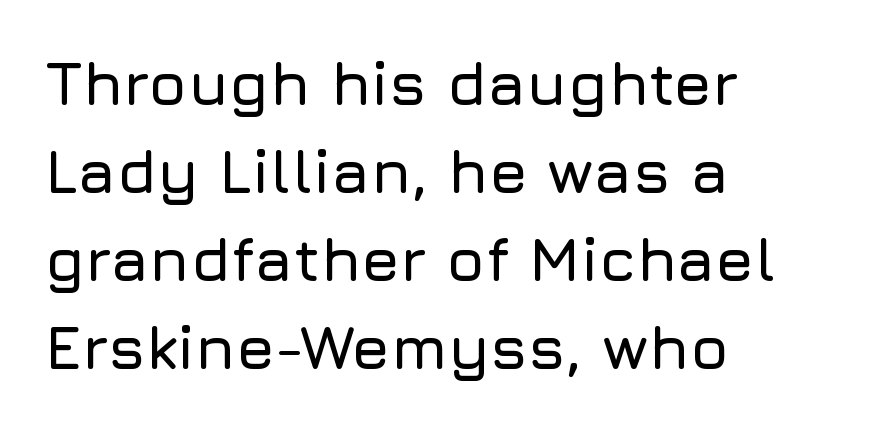
{"serif": "no", "italic": "no", "width": "normal", "stroke_contrast": "low", "x_height": "medium", "monospaced": "no", "underline": "no", "align": "left", "line_spacing": "normal", "line_spacing_ratio": 1.42, "letter_spacing": "normal", "letter_spacing_em": 0.0, "glyph_px": 62}
